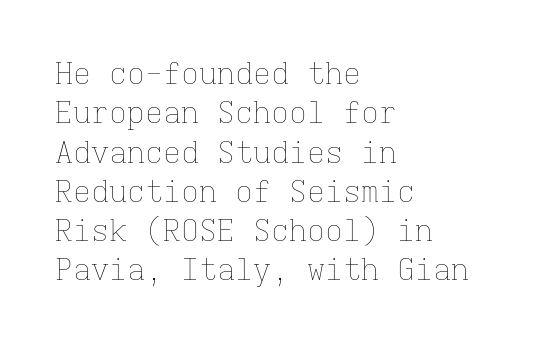
{"italic": "no", "bold": "no", "weight": "thin", "width": "normal", "stroke_contrast": "low", "x_height": "medium", "monospaced": "yes", "underline": "no", "align": "left", "line_spacing": "normal", "line_spacing_ratio": 1.31, "letter_spacing": "normal", "letter_spacing_em": 0.0, "glyph_px": 30}
